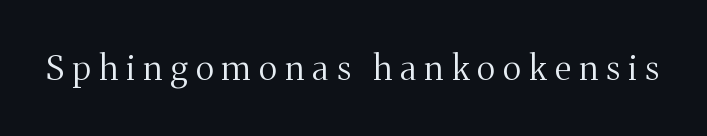
The image shows 34 px regular-weight serif type, upright; set unusually wide letter spacing (+0.25 em), not underlined; medium stroke contrast and a medium x-height.
